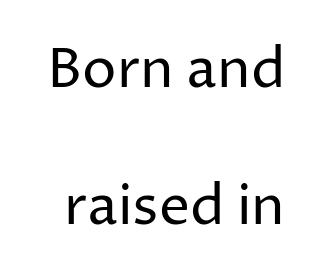
{"serif": "no", "italic": "no", "bold": "no", "weight": "regular", "width": "normal", "stroke_contrast": "low", "x_height": "medium", "monospaced": "no", "underline": "no", "line_spacing": "loose", "line_spacing_ratio": 2.49, "letter_spacing": "normal", "letter_spacing_em": 0.0, "glyph_px": 55}
